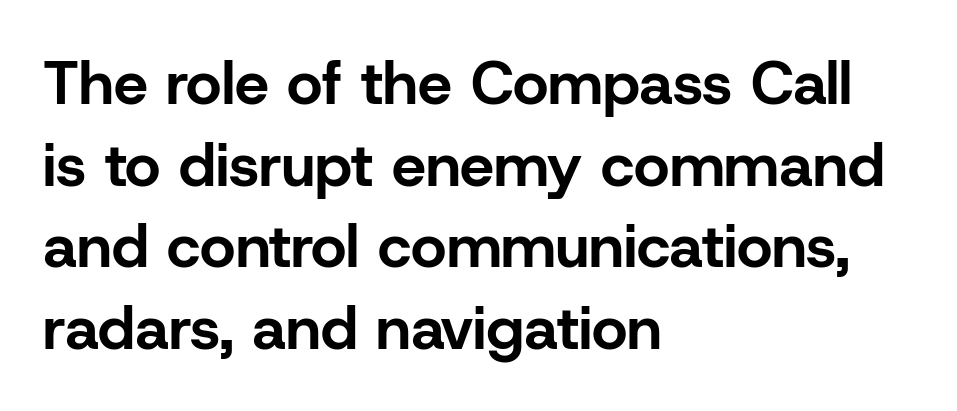
{"serif": "no", "italic": "no", "bold": "yes", "weight": "bold", "width": "normal", "stroke_contrast": "low", "x_height": "medium", "monospaced": "no", "underline": "no", "align": "left", "line_spacing": "normal", "line_spacing_ratio": 1.34, "letter_spacing": "normal", "letter_spacing_em": 0.0, "glyph_px": 61}
